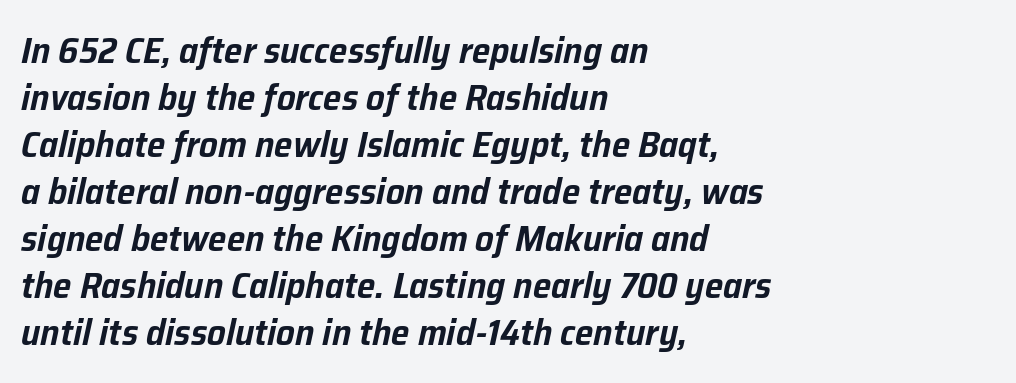
The horizontal fit of the characters is conventional and even. Slant detected: the letters are inclined. This sample keeps an unexceptional amount of space between lines. The face used here is proportionally spaced, like ordinary book or web type. The lines are quadded left. Descenders are the only things crossing below the line.
